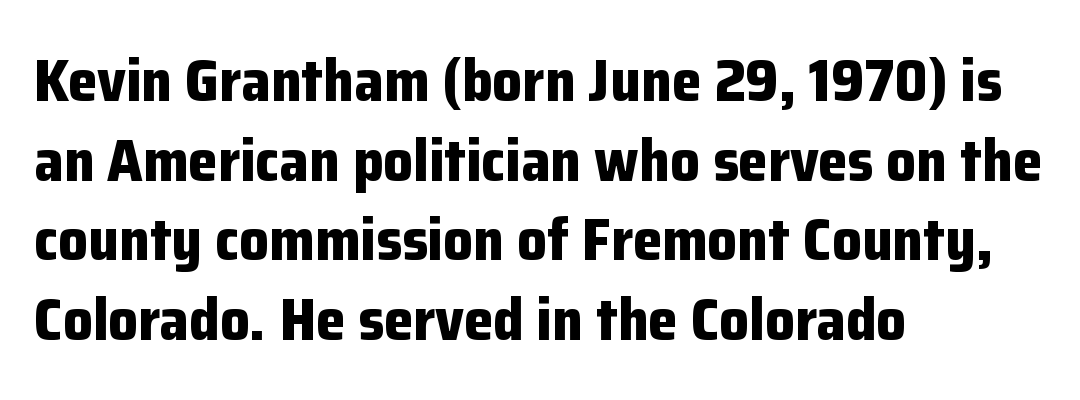
These lines stack with their left ends in a neat column. Do the letters lean? They stand straight. Each letter's strokes conclude bluntly, with no projecting serifs. The passage shown is typed in a proportional face where columns would drift. Typesetter's note: full bold, strokes at maximum text heaviness.
